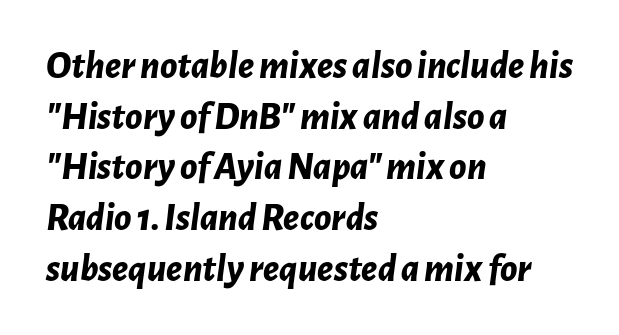
{"italic": "yes", "lean": "right", "slant_degrees": 7, "bold": "yes", "weight": "bold", "width": "normal", "stroke_contrast": "low", "x_height": "medium", "monospaced": "no", "underline": "no", "align": "left", "line_spacing": "normal", "line_spacing_ratio": 1.3, "letter_spacing": "normal", "letter_spacing_em": 0.0, "glyph_px": 39}
